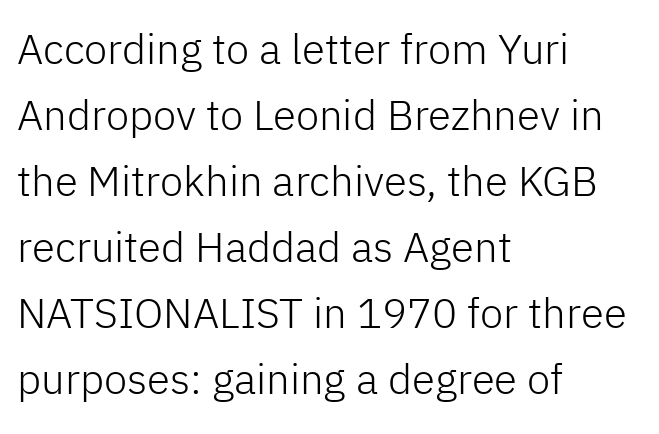
Q: Is the text bold? A: No.
Q: Is the text italic (slanted)? A: No, it is upright.
Q: Is the typeface a serif or a sans-serif typeface? A: Sans-serif.
Q: Is the text underlined? A: No.
Q: How is the paragraph aligned? A: Left-aligned.
Q: Is the spacing between letters normal or unusually wide? A: Normal.
Q: Is the spacing between lines tight, normal or loose? A: Normal.
Q: Width (condensed, normal, or wide)? A: Normal.
Q: Stroke contrast? A: Low.
Q: x-height? A: Medium.
Q: Monospaced? A: No.
